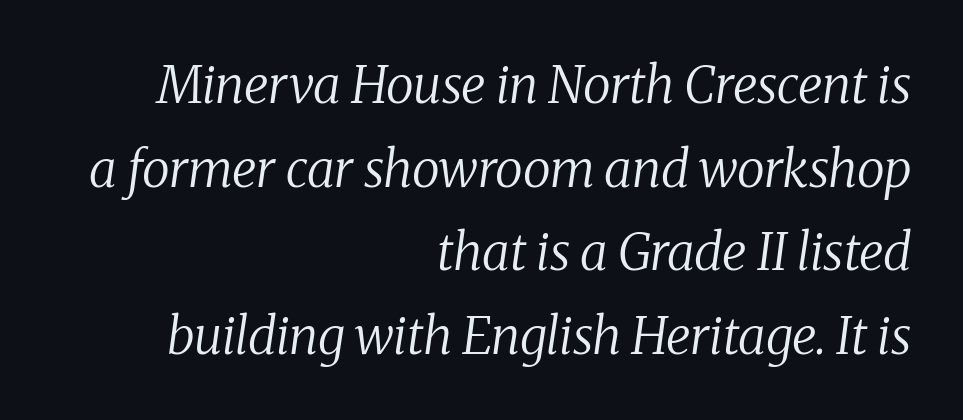
{"serif": "yes", "italic": "yes", "lean": "right", "slant_degrees": 8, "bold": "no", "weight": "regular", "width": "normal", "stroke_contrast": "medium", "x_height": "medium", "monospaced": "no", "underline": "no", "align": "right", "line_spacing": "normal", "line_spacing_ratio": 1.64, "letter_spacing": "normal", "letter_spacing_em": 0.0, "glyph_px": 51}
